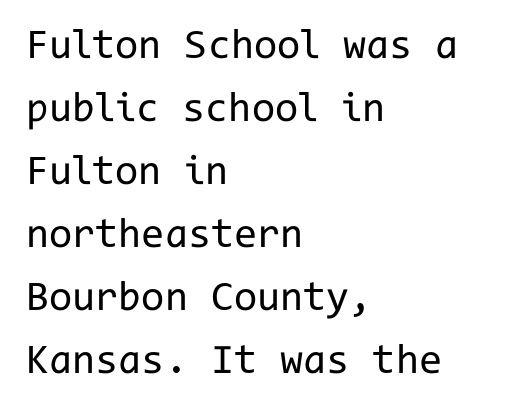
The image shows 42 px regular-weight sans-serif type, upright, monospaced; set left-aligned, normal line spacing (1.5x), normal letter spacing, not underlined; low stroke contrast and a medium x-height.
